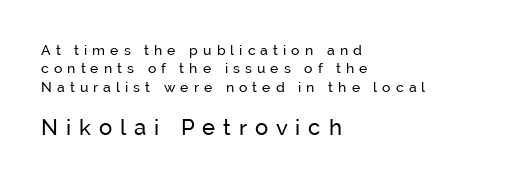
You can tell it's not italic because the verticals are truly vertical. The letters look calm and open, with moderate or lighter stems. Top chunk: small. Bottom chunk: large. Look at the tracking — it's clearly loosened, letters drifting apart. Notice how the passage keeps a crisp vertical edge on the left only.
